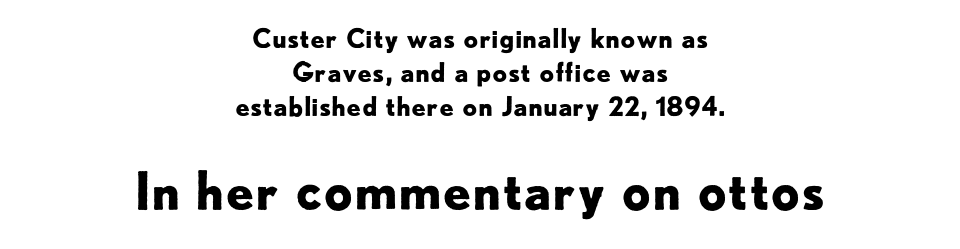
The image shows 51 px bold sans-serif type, upright; set centered, normal line spacing (1.31x), normal letter spacing, not underlined; the second (bottom) block is 1.96x larger; low stroke contrast and a small x-height.
